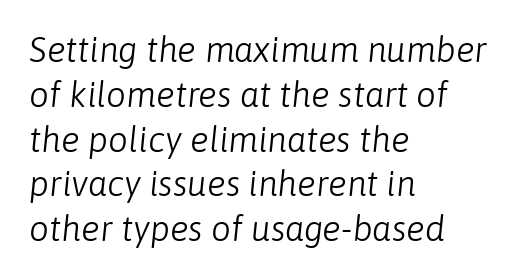
The image shows 35 px light type, italic (leaning right); set left-aligned, normal line spacing (1.28x), normal letter spacing, not underlined; low stroke contrast and a medium x-height.
